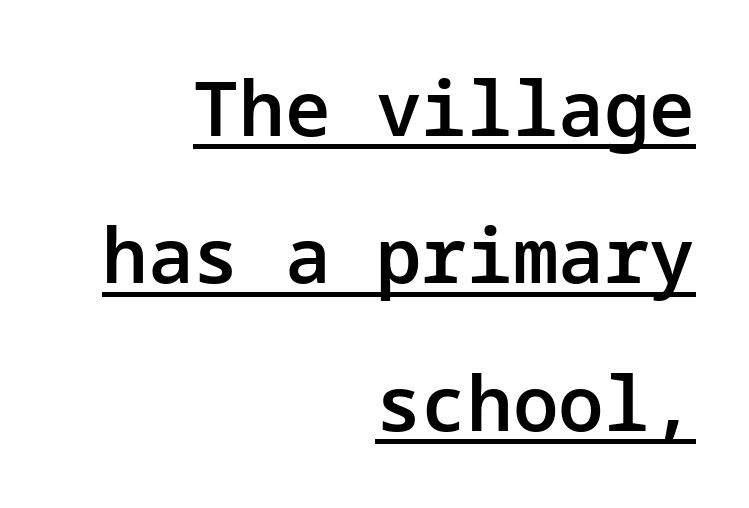
The image shows 76 px semibold sans-serif type, upright; set right-aligned, loose line spacing (1.94x), normal letter spacing, underlined; low stroke contrast and a medium x-height.
